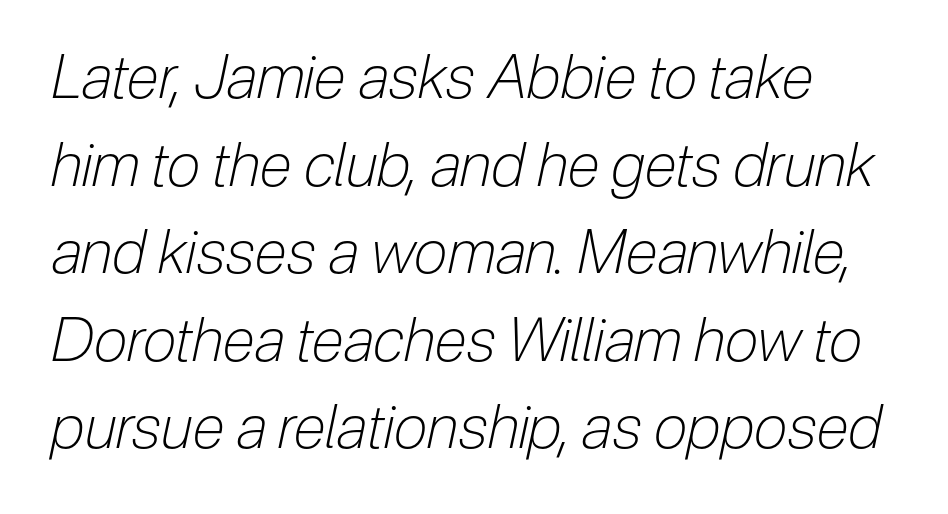
Is this a fixed-width face? No — the glyphs have proportional, varying widths. Does the leading feel generous? No, just average. Honestly, the letter spacing is just normal — you wouldn't notice it. Stems and bowls with no extra thickness — not bold.
